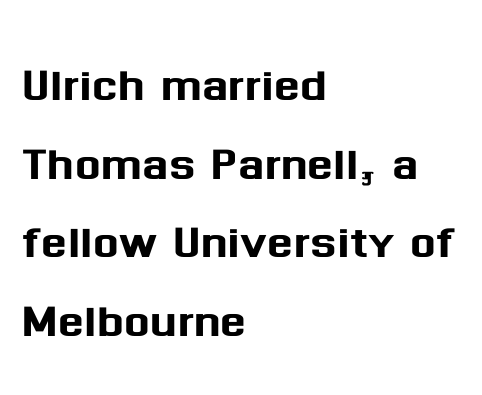
The image shows 61 px sans-serif type, upright; set left-aligned, normal line spacing (1.29x), normal letter spacing, not underlined; medium stroke contrast and a medium x-height.
